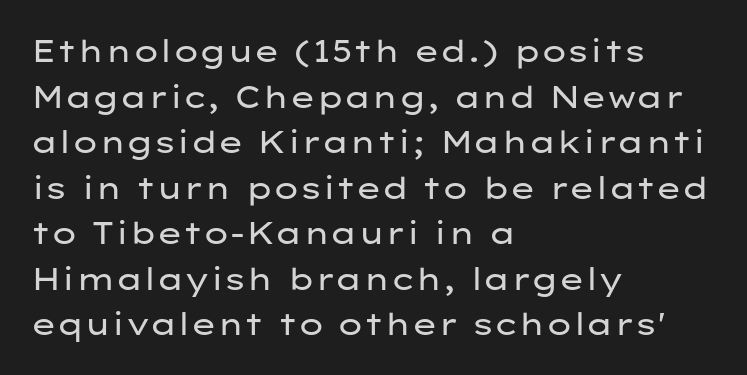
{"serif": "no", "italic": "no", "bold": "no", "weight": "regular", "width": "wide", "stroke_contrast": "low", "x_height": "medium", "monospaced": "no", "underline": "no", "align": "left", "line_spacing": "normal", "line_spacing_ratio": 1.47, "letter_spacing": "normal", "letter_spacing_em": 0.0, "glyph_px": 31}
